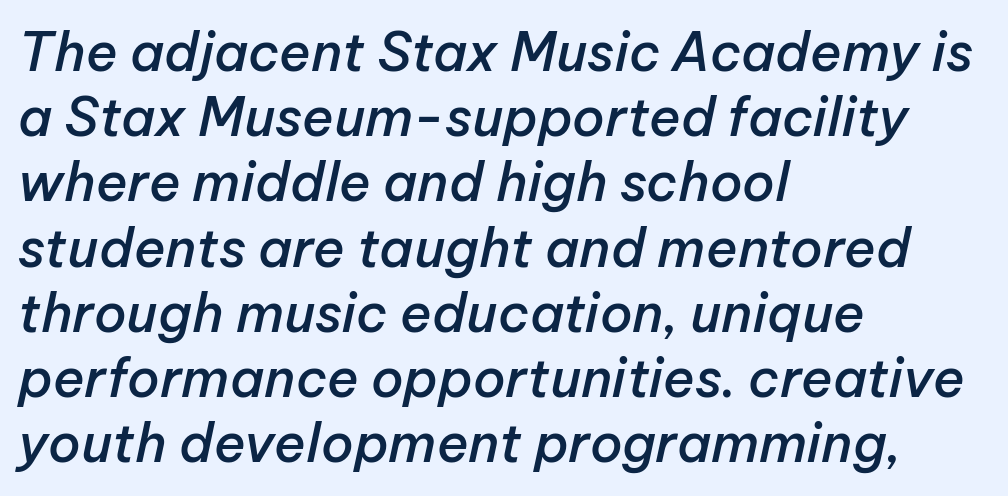
The image shows 53 px semibold type, italic (leaning right); set left-aligned, line spacing 1.23x, normal letter spacing, not underlined; low stroke contrast and a medium x-height.
